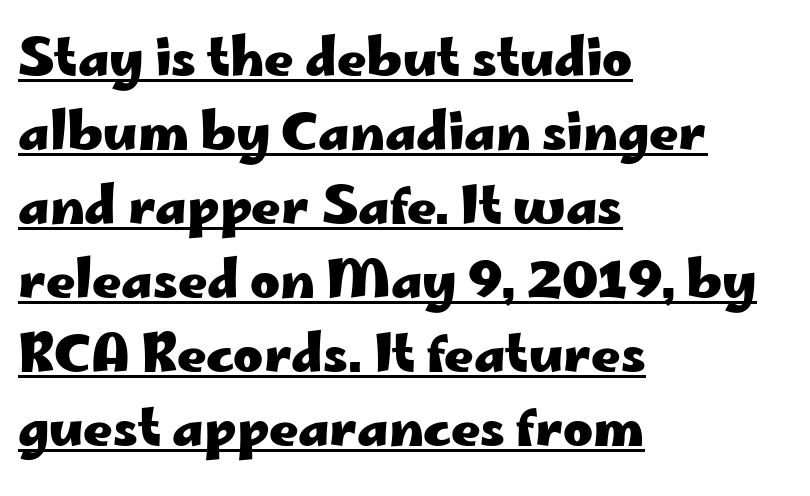
Q: Is the text bold? A: Yes.
Q: Is the text italic (slanted)? A: No, it is upright.
Q: Is the typeface a serif or a sans-serif typeface? A: Sans-serif.
Q: Is the text underlined? A: Yes.
Q: How is the paragraph aligned? A: Left-aligned.
Q: Is the spacing between letters normal or unusually wide? A: Normal.
Q: Is the spacing between lines tight, normal or loose? A: Normal.
Q: Width (condensed, normal, or wide)? A: Wide.
Q: Stroke contrast? A: Low.
Q: x-height? A: Small.
Q: Monospaced? A: No.
